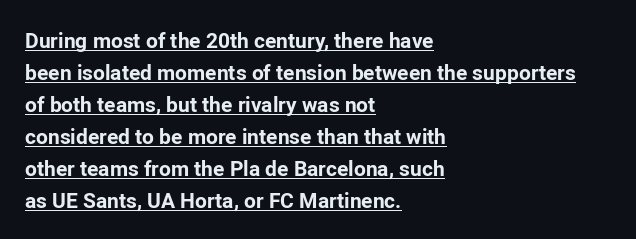
Q: Is the text bold? A: Yes.
Q: Is the text italic (slanted)? A: No, it is upright.
Q: Is the text underlined? A: Yes.
Q: How is the paragraph aligned? A: Left-aligned.
Q: Is the spacing between letters normal or unusually wide? A: Normal.
Q: Is the spacing between lines tight, normal or loose? A: Normal.
